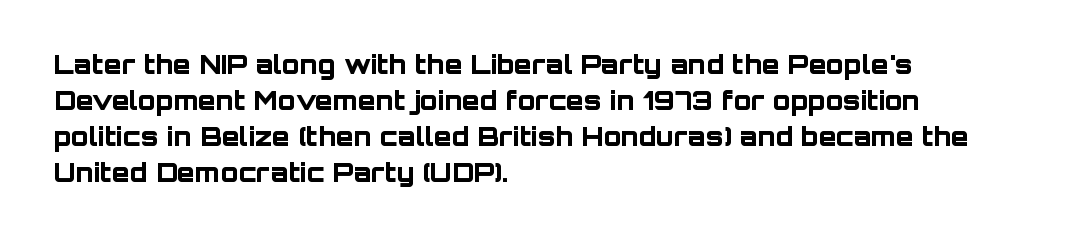
The image shows 26 px bold type, upright; set left-aligned, normal line spacing (1.38x), normal letter spacing, not underlined.
